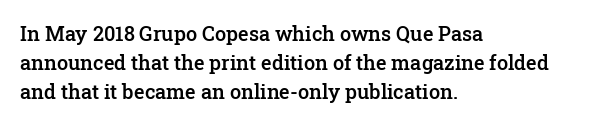
{"italic": "no", "bold": "semi", "underline": "no", "align": "left", "line_spacing": "normal", "line_spacing_ratio": 1.44, "letter_spacing": "normal", "letter_spacing_em": 0.0, "glyph_px": 20}
